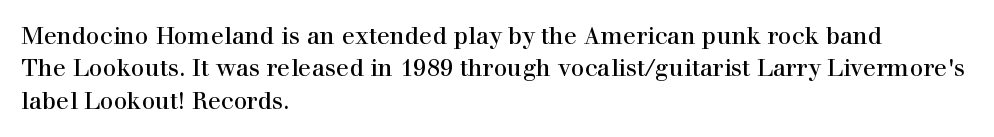
{"italic": "no", "underline": "no", "align": "left", "line_spacing": "normal", "line_spacing_ratio": 1.35, "letter_spacing": "normal", "letter_spacing_em": 0.0, "glyph_px": 24}
